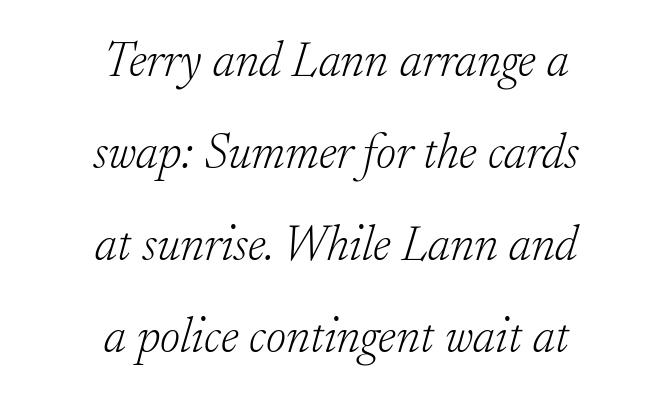
{"serif": "yes", "italic": "yes", "lean": "right", "slant_degrees": 17, "bold": "no", "weight": "light", "width": "normal", "stroke_contrast": "low", "x_height": "small", "monospaced": "no", "underline": "no", "align": "center", "line_spacing_ratio": 1.88, "letter_spacing": "normal", "letter_spacing_em": 0.0, "glyph_px": 49}
